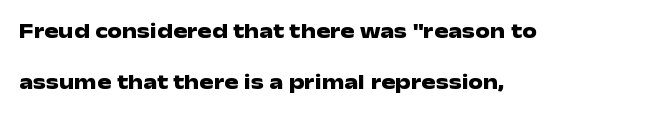
Q: Is the text bold? A: Yes.
Q: Is the text italic (slanted)? A: No, it is upright.
Q: Is the text underlined? A: No.
Q: How is the paragraph aligned? A: Left-aligned.
Q: Is the spacing between letters normal or unusually wide? A: Normal.
Q: Is the spacing between lines tight, normal or loose? A: Loose.
